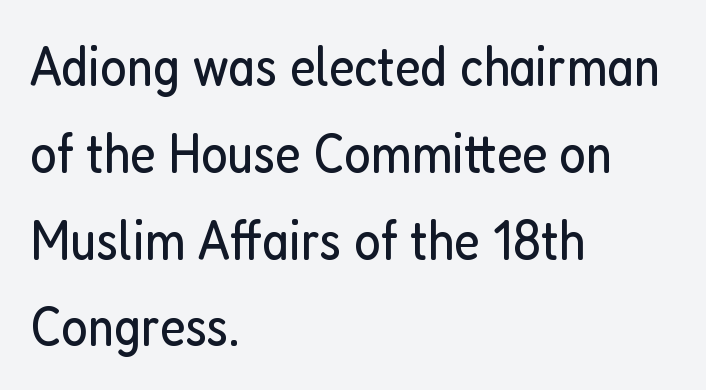
The image shows 56 px regular-weight, condensed sans-serif type, upright; set left-aligned, normal line spacing (1.55x), normal letter spacing, not underlined; low stroke contrast and a medium x-height.
